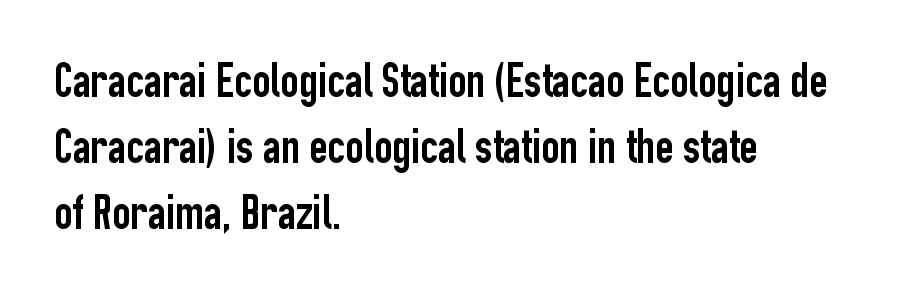
Q: Is the text italic (slanted)? A: No, it is upright.
Q: Is the typeface a serif or a sans-serif typeface? A: Sans-serif.
Q: Is the text underlined? A: No.
Q: How is the paragraph aligned? A: Left-aligned.
Q: Is the spacing between letters normal or unusually wide? A: Normal.
Q: Is the spacing between lines tight, normal or loose? A: Normal.
Q: Width (condensed, normal, or wide)? A: Condensed.
Q: Stroke contrast? A: Low.
Q: x-height? A: Medium.
Q: Monospaced? A: No.
